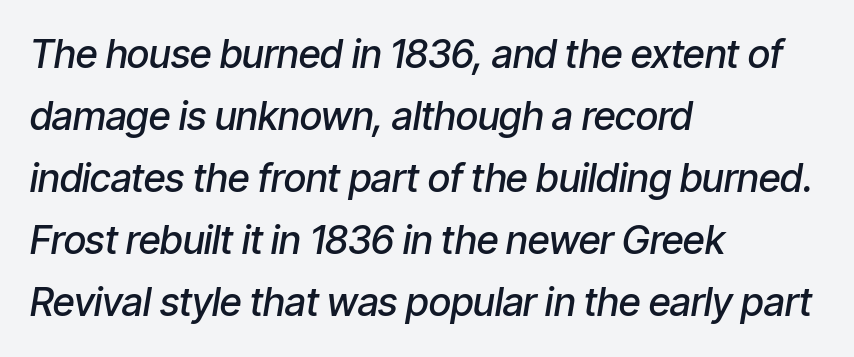
The image shows 39 px semibold, condensed type, italic (leaning right); set left-aligned, normal line spacing (1.59x), normal letter spacing, not underlined; low stroke contrast and a medium x-height.
